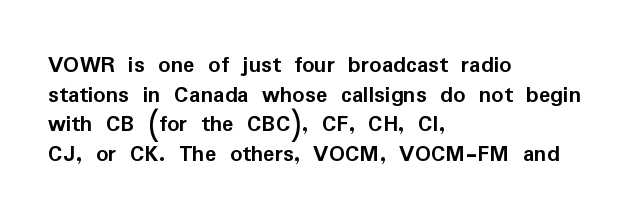
Q: Is the text bold? A: Yes.
Q: Is the text italic (slanted)? A: No, it is upright.
Q: Is the text underlined? A: No.
Q: How is the paragraph aligned? A: Left-aligned.
Q: Is the spacing between letters normal or unusually wide? A: Normal.
